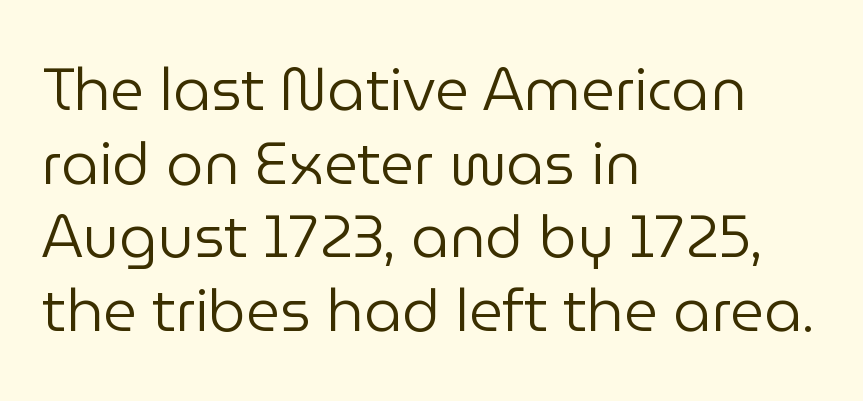
{"serif": "no", "italic": "no", "bold": "no", "weight": "regular", "width": "normal", "stroke_contrast": "low", "x_height": "medium", "monospaced": "no", "underline": "no", "align": "left", "line_spacing": "normal", "line_spacing_ratio": 1.25, "letter_spacing": "normal", "letter_spacing_em": 0.0, "glyph_px": 59}
